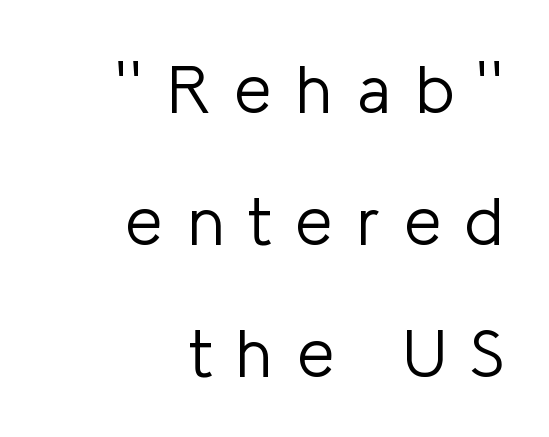
The image shows 67 px light sans-serif type, upright; set right-aligned, loose line spacing (1.97x), unusually wide letter spacing (+0.36 em), not underlined; low stroke contrast and a medium x-height.
